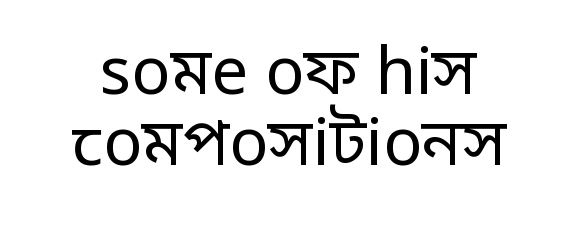
{"serif": "no", "italic": "no", "bold": "no", "weight": "regular", "width": "normal", "stroke_contrast": "low", "x_height": "medium", "monospaced": "no", "underline": "no", "line_spacing": "tight", "line_spacing_ratio": 1.1, "letter_spacing": "normal", "letter_spacing_em": 0.0, "glyph_px": 65}
